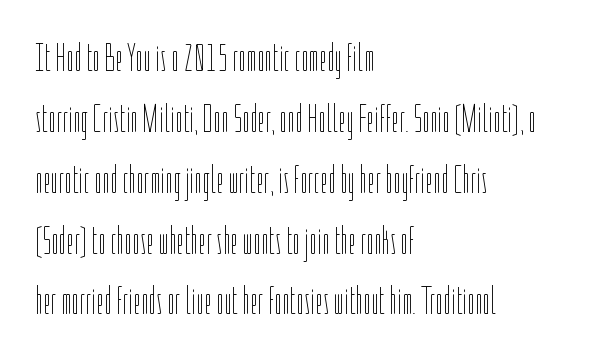
A typesetter would call this proportional, since set widths differ per character. Students, observe: this is what conventionally led text looks like. Short note: letters normally spaced. Style check: upright.
